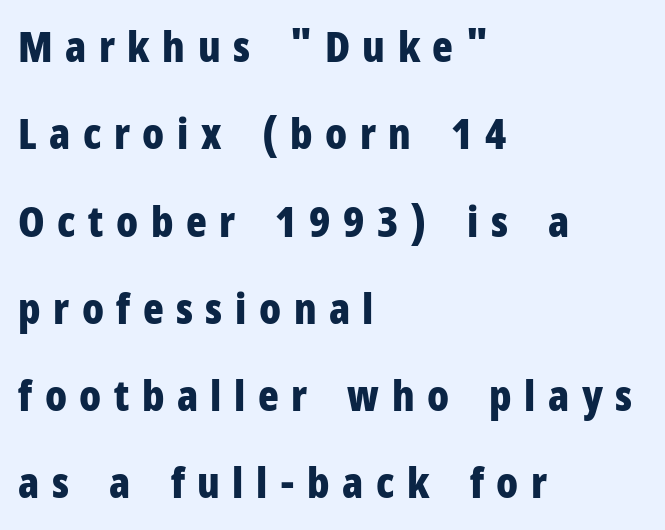
The characters display no serif detailing; their extremities are plain. Which margin do the lines hug? The left one — the right edge is uneven. Is the type bold? Yes — the strokes are clearly thick and heavy. Quick note: not italic, upright. Summary of vertical rhythm: relaxed, with wide interline spacing. Someone cranked the tracking dial way up on this one.
